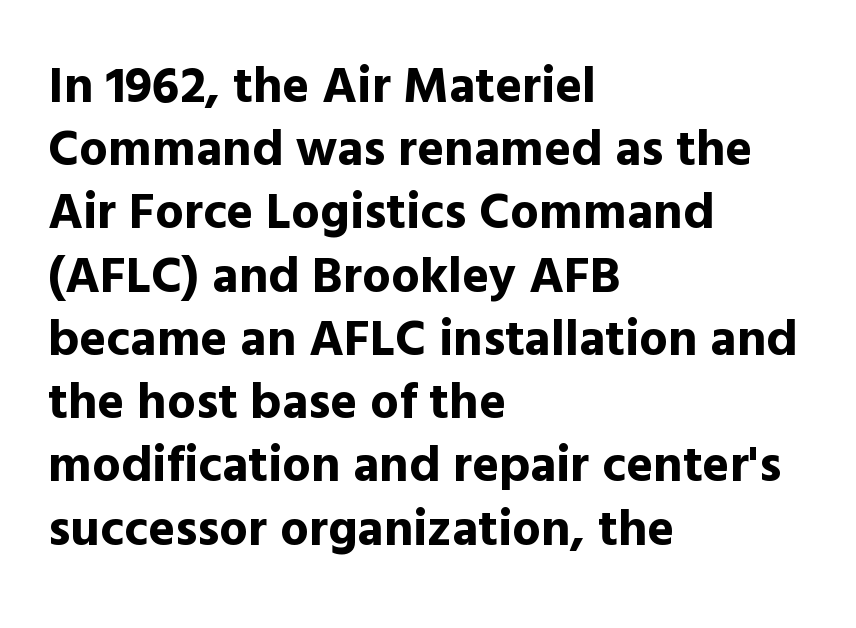
{"serif": "no", "italic": "no", "bold": "yes", "weight": "bold", "width": "normal", "x_height": "medium", "monospaced": "no", "underline": "no", "align": "left", "line_spacing_ratio": 1.24, "letter_spacing": "normal", "letter_spacing_em": 0.0, "glyph_px": 51}
